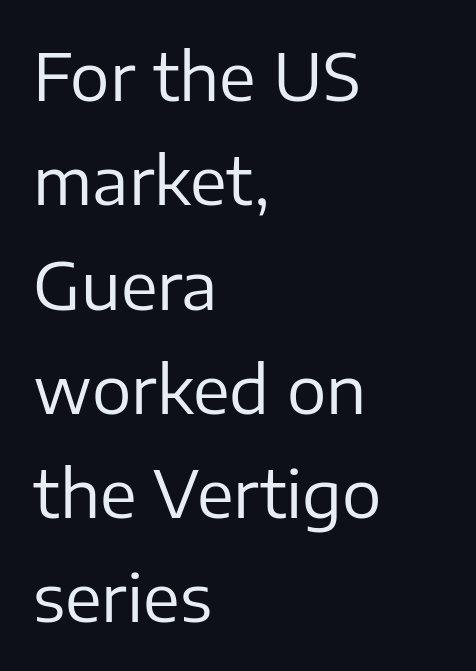
The image shows 66 px regular-weight sans-serif type, upright; set left-aligned, normal line spacing (1.58x), normal letter spacing, not underlined; low stroke contrast and a medium x-height.
